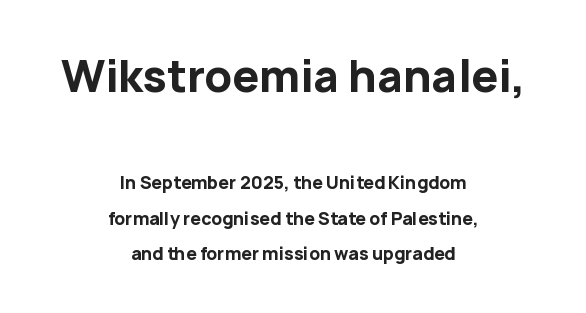
A great deal of white space separates one row of letters from the next. A sans-serif font was chosen for this passage. The type sits square on the baseline with zero lean. The rag falls on both sides of this text block equally.
